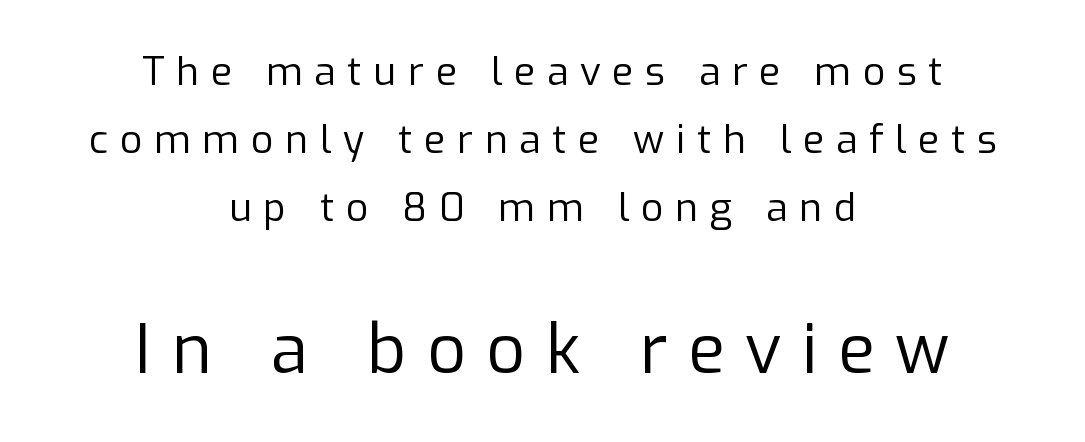
The axis of the letterforms is exactly vertical. Rule under the text: the space is simply empty. Character widths vary here, with narrow letters taking less room than wide ones. The strokes are not fattened; the text isn't bold. The block sitting lower on the canvas is the one with enlarged characters.
